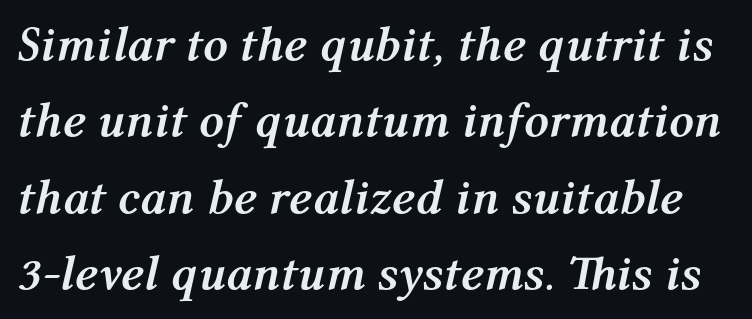
{"italic": "yes", "lean": "right", "slant_degrees": 12, "bold": "yes", "weight": "semibold", "width": "normal", "stroke_contrast": "medium", "x_height": "medium", "monospaced": "no", "underline": "no", "line_spacing": "normal", "line_spacing_ratio": 1.56, "letter_spacing": "normal", "letter_spacing_em": 0.0, "glyph_px": 49}
